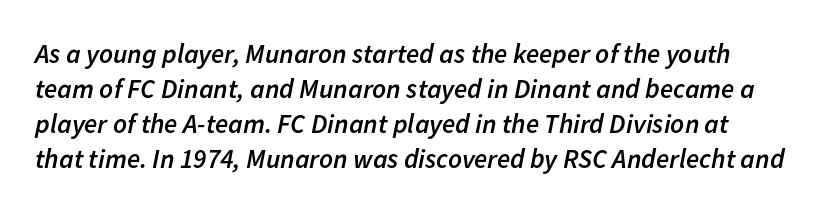
{"italic": "yes", "lean": "right", "slant_degrees": 11, "bold": "semi", "underline": "no", "line_spacing": "normal", "line_spacing_ratio": 1.3, "letter_spacing": "normal", "letter_spacing_em": 0.0, "glyph_px": 27}
